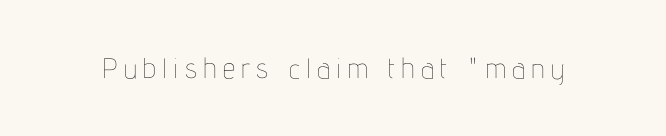
Q: Is the text bold? A: No.
Q: Is the text italic (slanted)? A: No, it is upright.
Q: Is the text underlined? A: No.
Q: Is the spacing between letters normal or unusually wide? A: Unusually wide.
Q: Width (condensed, normal, or wide)? A: Condensed.
Q: Stroke contrast? A: Low.
Q: x-height? A: Medium.
Q: Monospaced? A: No.
